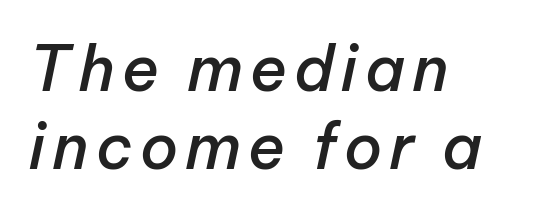
The image shows 62 px semibold type, italic (leaning right); set left-aligned, normal line spacing (1.26x), not underlined; low stroke contrast and a medium x-height.
